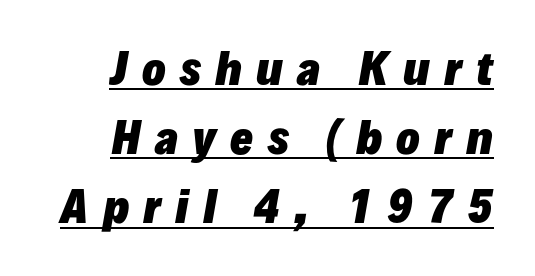
Q: Is the text bold? A: Yes.
Q: Is the text italic (slanted)? A: Yes, it leans right by about 10 degrees.
Q: Is the text underlined? A: Yes.
Q: How is the paragraph aligned? A: Right-aligned.
Q: Is the spacing between letters normal or unusually wide? A: Unusually wide.
Q: Is the spacing between lines tight, normal or loose? A: Normal.
Q: Width (condensed, normal, or wide)? A: Normal.
Q: Stroke contrast? A: Low.
Q: x-height? A: Medium.
Q: Monospaced? A: No.
